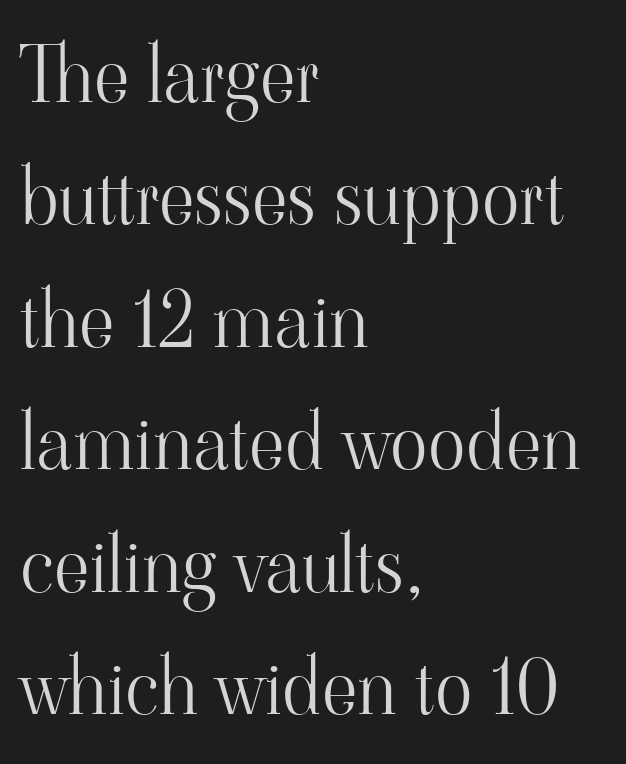
{"serif": "yes", "italic": "no", "bold": "no", "weight": "light", "width": "normal", "stroke_contrast": "high", "x_height": "small", "monospaced": "no", "underline": "no", "align": "left", "line_spacing": "normal", "line_spacing_ratio": 1.57, "letter_spacing": "normal", "letter_spacing_em": 0.0, "glyph_px": 78}
